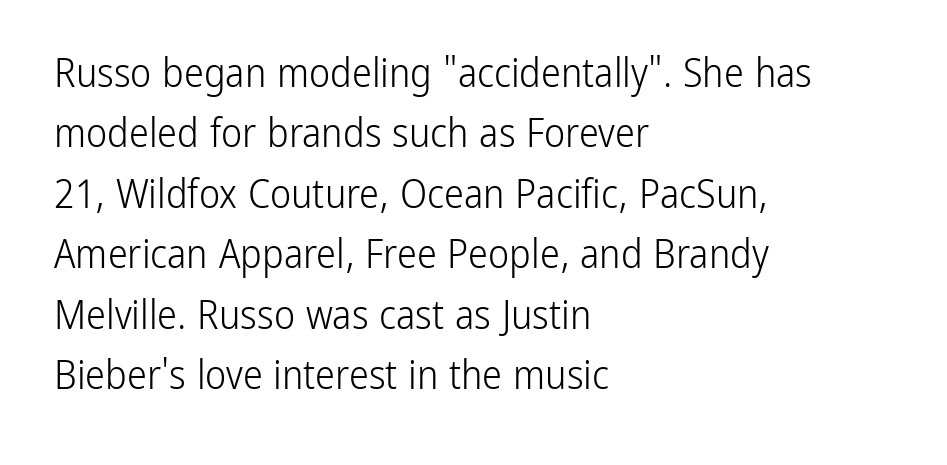
{"serif": "no", "italic": "no", "bold": "no", "weight": "light", "width": "condensed", "stroke_contrast": "low", "x_height": "medium", "monospaced": "no", "underline": "no", "align": "left", "line_spacing": "normal", "line_spacing_ratio": 1.51, "letter_spacing": "normal", "letter_spacing_em": 0.0, "glyph_px": 40}
